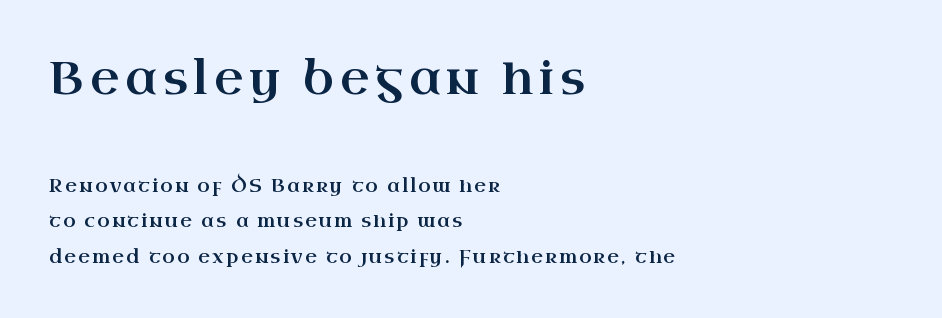
The image shows 45 px wide serif type, upright; set left-aligned, loose line spacing (1.97x), not underlined; the first (top) block is 2.5x larger; high stroke contrast and a small x-height.
